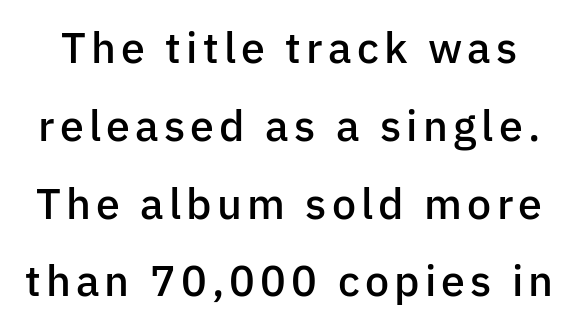
Lines of text with bare space underneath. Moderately thickened strokes mark this as semibold type. If you drew a line through each stem, it would be perfectly vertical. The letters advance in unequal steps, a hallmark of proportional type. Regarding serifs, this sample does without them.
